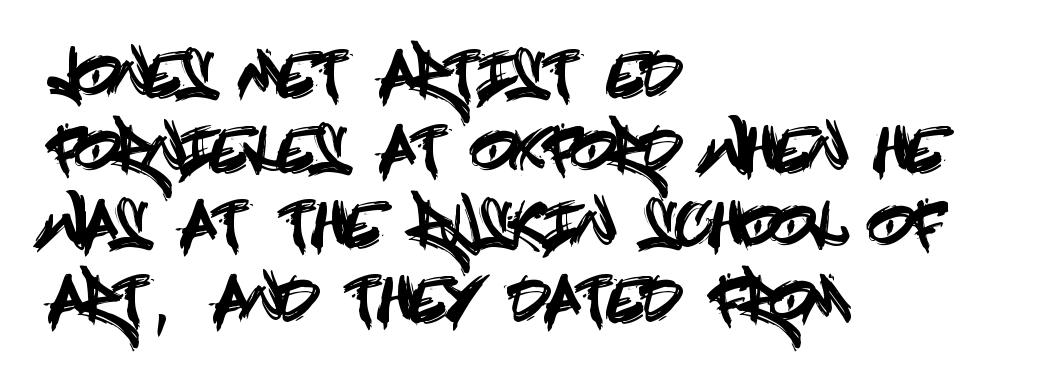
The image shows 59 px condensed sans-serif type; set left-aligned, normal line spacing (1.27x), normal letter spacing, not underlined; a large x-height.
